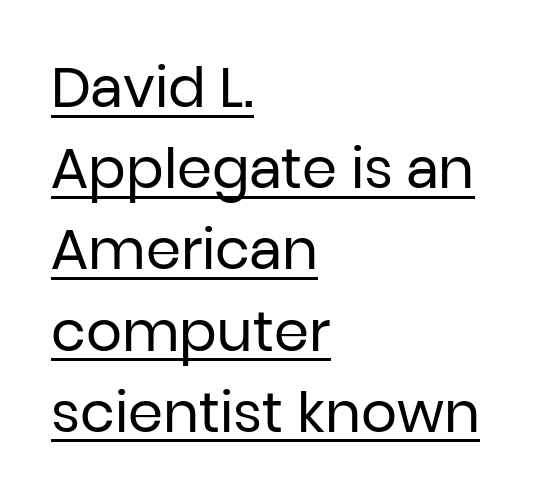
These characters rest on top of a visible drawn line. Nothing unusual about the tracking: characters are spaced as the font intends. The rag falls on the right side of this text block. Do the letters lean? They stand straight. Quick note: interline space is typical.
